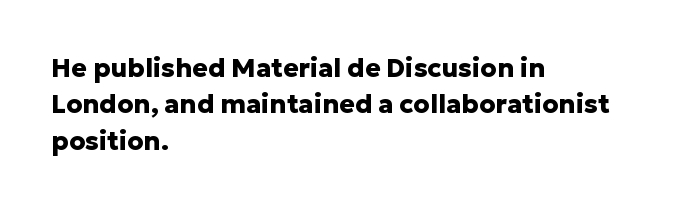
Characters remain perfectly vertical along every line. The passage is arranged the way most books set body copy — flush left. These lines sit exactly where default settings would place them. Nobody touched the tracking dial on this one. Descender tails drop into unmarked territory. Is the type bold? Yes — the strokes are clearly thick and heavy.
